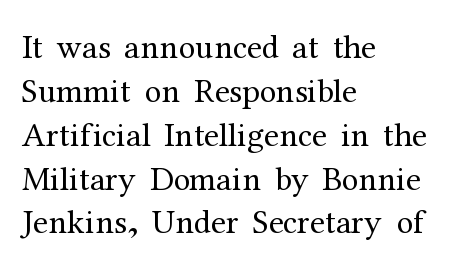
The image shows 34 px regular-weight serif type, upright; set left-aligned, normal line spacing (1.29x), normal letter spacing, not underlined; medium stroke contrast and a medium x-height.
